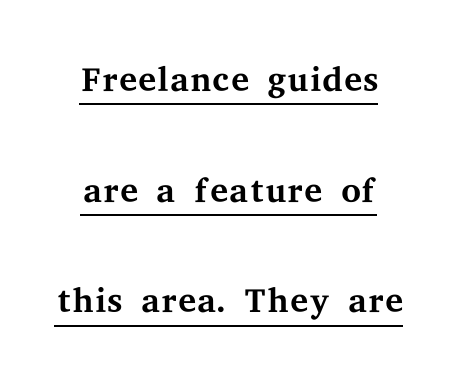
{"serif": "yes", "italic": "no", "bold": "no", "weight": "regular", "width": "wide", "stroke_contrast": "medium", "x_height": "medium", "monospaced": "no", "underline": "yes", "line_spacing": "loose", "line_spacing_ratio": 2.17, "letter_spacing": "normal", "letter_spacing_em": 0.0, "glyph_px": 51}
